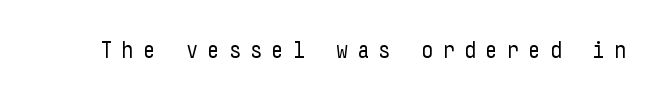
The image shows 24 px text type, upright; set unusually wide letter spacing (+0.38 em), not underlined.
